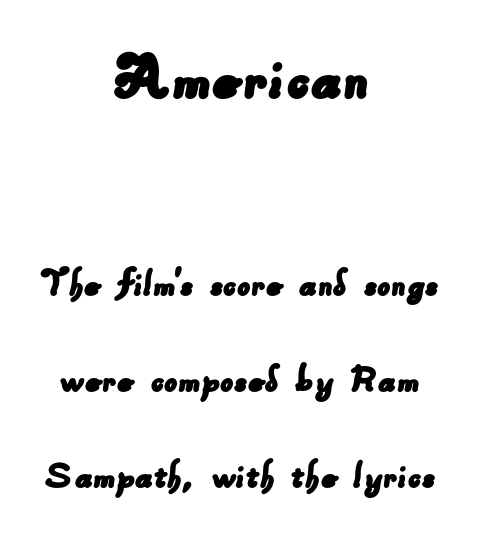
{"serif": "no", "width": "normal", "stroke_contrast": "low", "x_height": "small", "monospaced": "no", "underline": "no", "align": "center", "line_spacing": "loose", "line_spacing_ratio": 2.29, "letter_spacing": "normal", "letter_spacing_em": 0.0, "larger_block": "first", "size_ratio": 1.74, "glyph_px": 73}
